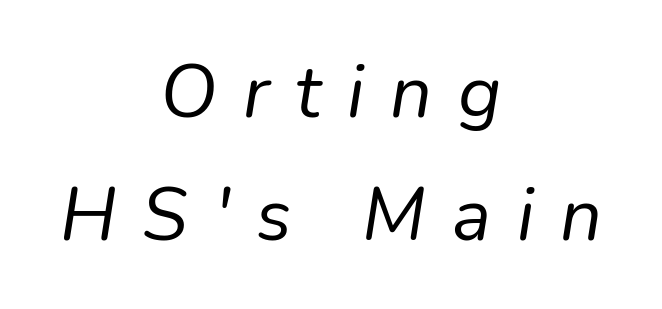
Q: Is the text bold? A: No.
Q: Is the text italic (slanted)? A: Yes, it leans right by about 9 degrees.
Q: Is the text underlined? A: No.
Q: How is the paragraph aligned? A: Centered.
Q: Is the spacing between letters normal or unusually wide? A: Unusually wide.
Q: Is the spacing between lines tight, normal or loose? A: Normal.
Q: Width (condensed, normal, or wide)? A: Normal.
Q: Stroke contrast? A: Low.
Q: x-height? A: Medium.
Q: Monospaced? A: No.
